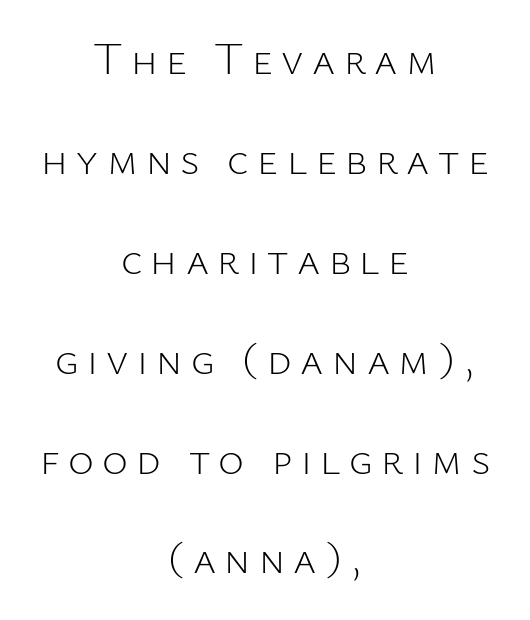
The image shows 44 px light sans-serif type, upright; set centered, loose line spacing (2.27x), not underlined; low stroke contrast and a medium x-height.
